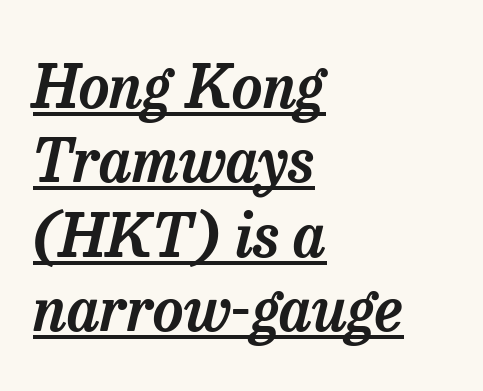
Q: Is the text italic (slanted)? A: Yes, it leans right by about 13 degrees.
Q: Is the typeface a serif or a sans-serif typeface? A: Serif.
Q: Is the text underlined? A: Yes.
Q: How is the paragraph aligned? A: Left-aligned.
Q: Is the spacing between letters normal or unusually wide? A: Normal.
Q: Width (condensed, normal, or wide)? A: Normal.
Q: Stroke contrast? A: Low.
Q: x-height? A: Medium.
Q: Monospaced? A: No.
